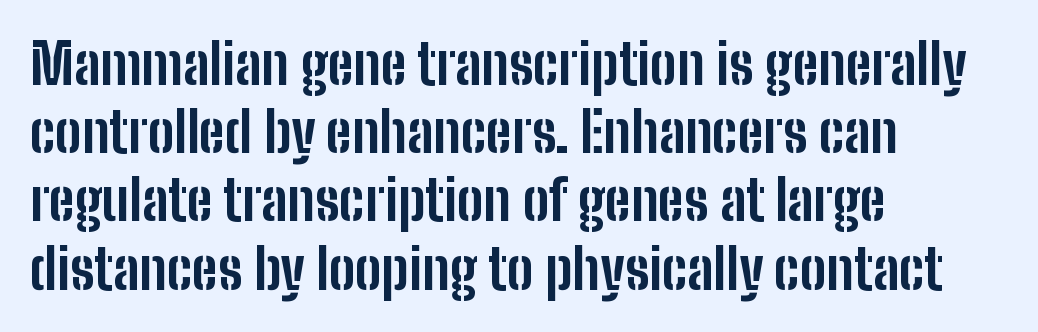
The image shows 55 px bold, condensed sans-serif type, upright; set left-aligned, line spacing 1.24x, normal letter spacing, not underlined; low stroke contrast and a medium x-height.
